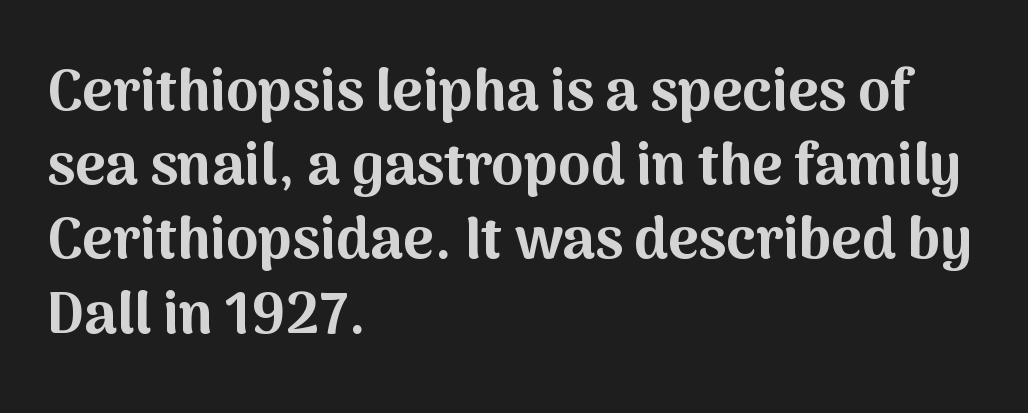
{"serif": "no", "italic": "no", "bold": "yes", "weight": "bold", "width": "normal", "stroke_contrast": "medium", "x_height": "medium", "monospaced": "no", "underline": "no", "align": "left", "line_spacing": "normal", "line_spacing_ratio": 1.28, "letter_spacing": "normal", "letter_spacing_em": 0.0, "glyph_px": 58}
